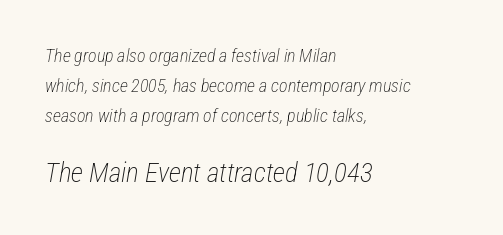
The image shows 27 px text type, italic (leaning right); set left-aligned, normal line spacing (1.66x), normal letter spacing, not underlined; the second (bottom) block is 1.5x larger.
